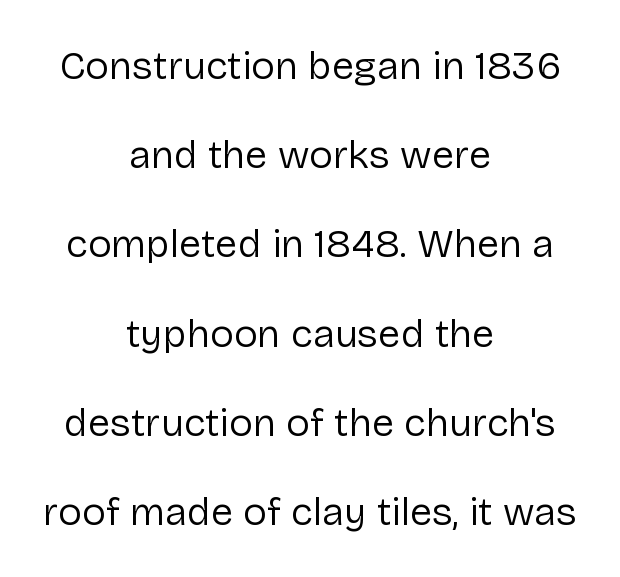
Q: Is the text bold? A: No.
Q: Is the text italic (slanted)? A: No, it is upright.
Q: Is the typeface a serif or a sans-serif typeface? A: Sans-serif.
Q: Is the text underlined? A: No.
Q: How is the paragraph aligned? A: Centered.
Q: Is the spacing between letters normal or unusually wide? A: Normal.
Q: Is the spacing between lines tight, normal or loose? A: Loose.
Q: Width (condensed, normal, or wide)? A: Normal.
Q: Stroke contrast? A: Low.
Q: x-height? A: Medium.
Q: Monospaced? A: No.
